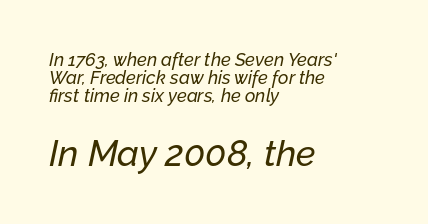
{"italic": "yes", "lean": "right", "slant_degrees": 12, "width": "normal", "stroke_contrast": "low", "x_height": "medium", "monospaced": "no", "underline": "no", "align": "left", "line_spacing": "tight", "line_spacing_ratio": 1.0, "letter_spacing": "normal", "letter_spacing_em": 0.0, "larger_block": "second", "size_ratio": 2.0, "glyph_px": 36}
